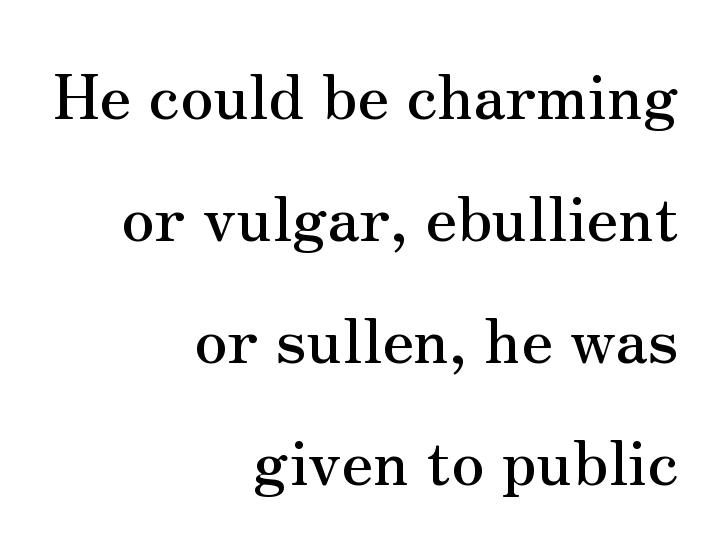
{"serif": "yes", "italic": "no", "width": "normal", "stroke_contrast": "medium", "x_height": "small", "monospaced": "no", "underline": "no", "align": "right", "line_spacing": "loose", "line_spacing_ratio": 1.97, "letter_spacing": "normal", "letter_spacing_em": 0.0, "glyph_px": 62}
